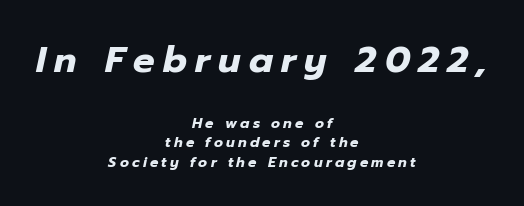
You'd pick this weight for a headline — it's a proper bold. Here the designer chose a conventional face with non-uniform glyph widths. Here the glyphs are tracked loosely, breaking word shapes into spaced letters. This sample uses an oblique cut, with every glyph tilted off the vertical. Between these two stacked blocks, the higher one wins on size. A centered setting, common on invitations and titles, is used for this passage.
